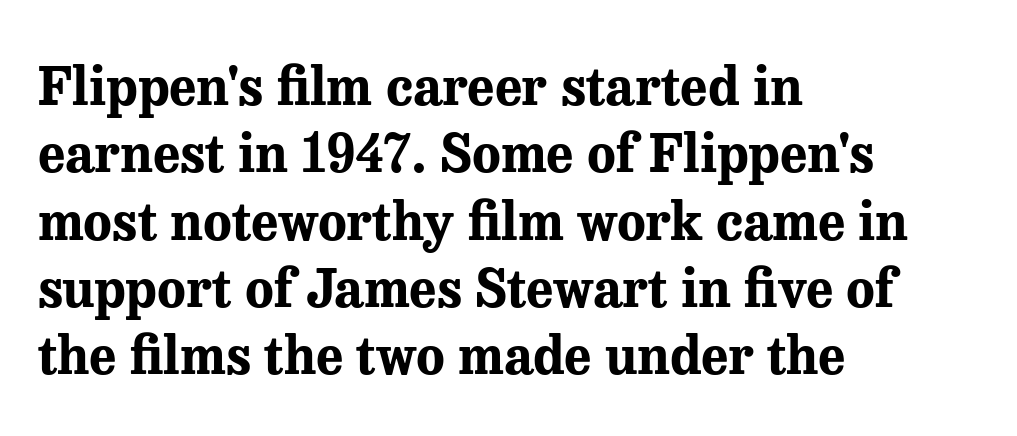
The letters stand straight up with perfectly vertical stems. Is this a sans? No — the strokes have serifs. Descenders hang freely into open space. The designer left line spacing at the default.
